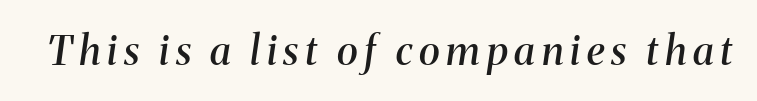
The designer went with a serif here, giving each stem small feet. The face used here is a semibold: visibly heavier than regular, lighter than bold. Words float on clear page, feet unadorned. Characters are canted at an angle relative to the baseline's perpendicular. You could not count columns in this text — the font is proportionally spaced.
